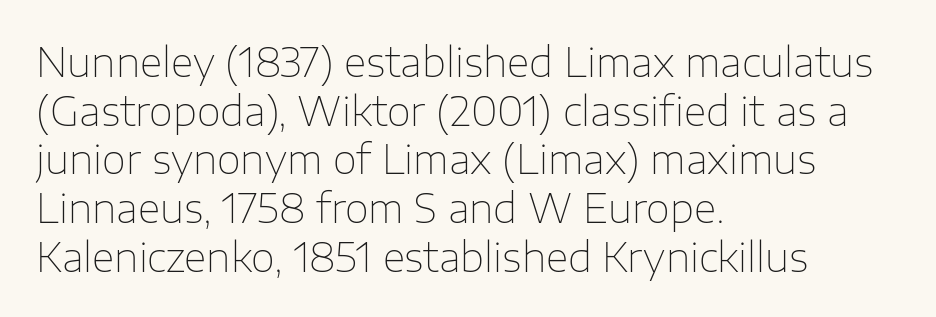
{"serif": "no", "italic": "no", "bold": "no", "weight": "thin", "width": "normal", "stroke_contrast": "low", "x_height": "medium", "monospaced": "no", "underline": "no", "align": "left", "line_spacing": "normal", "line_spacing_ratio": 1.25, "letter_spacing": "normal", "letter_spacing_em": 0.0, "glyph_px": 39}
